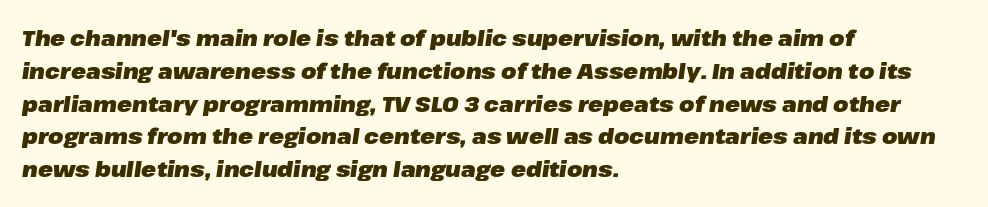
Q: Is the text bold? A: Yes.
Q: Is the text italic (slanted)? A: Yes, it leans right by about 8 degrees.
Q: Is the text underlined? A: No.
Q: How is the paragraph aligned? A: Left-aligned.
Q: Is the spacing between letters normal or unusually wide? A: Normal.
Q: Is the spacing between lines tight, normal or loose? A: Normal.
